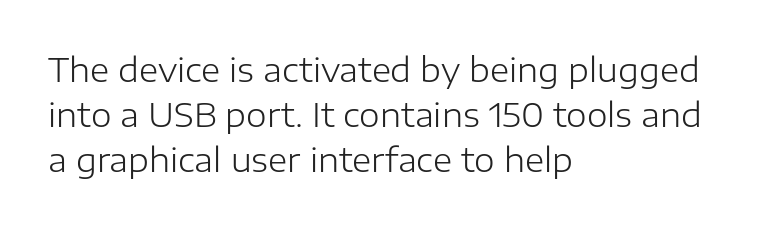
Underlining? Definitely not there. The lines sit at an ordinary, default distance from one another. Nope, not italic — everything's standing straight. The letters sit at their default tracking, neither squeezed nor spread.
